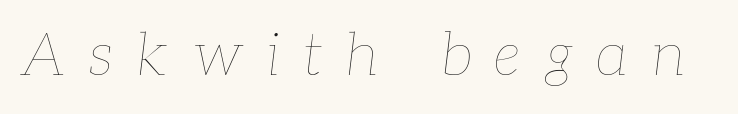
Q: Is the text bold? A: No.
Q: Is the text italic (slanted)? A: Yes, it leans right by about 7 degrees.
Q: Is the text underlined? A: No.
Q: Is the spacing between letters normal or unusually wide? A: Unusually wide.
Q: Width (condensed, normal, or wide)? A: Normal.
Q: Stroke contrast? A: Low.
Q: x-height? A: Medium.
Q: Monospaced? A: No.
